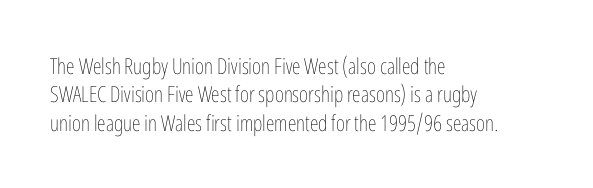
{"italic": "no", "bold": "no", "underline": "no", "align": "left", "line_spacing": "normal", "line_spacing_ratio": 1.29, "letter_spacing": "normal", "letter_spacing_em": 0.0, "glyph_px": 22}
